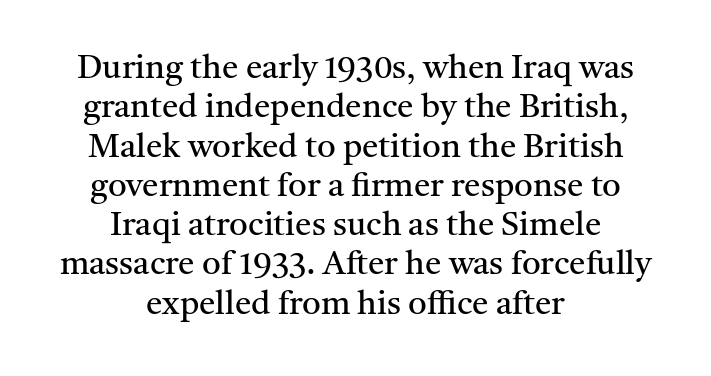
The image shows 33 px regular-weight serif type, upright; set centered, line spacing 1.19x, normal letter spacing, not underlined; medium stroke contrast and a medium x-height.
